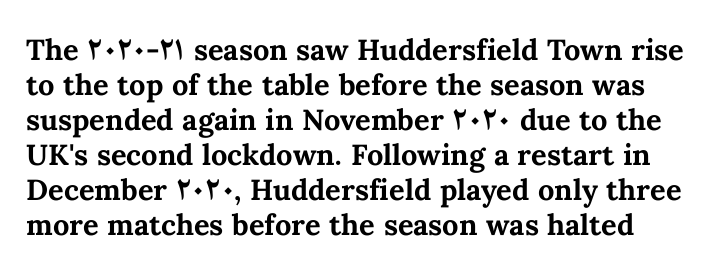
Is this a fixed-width face? No — the glyphs have proportional, varying widths. A roman cut, with each character standing at attention. The area under the type is left untouched. Plenty of ink on the page — the face is bold. Does extra space separate the letters? No, they use regular spacing.
